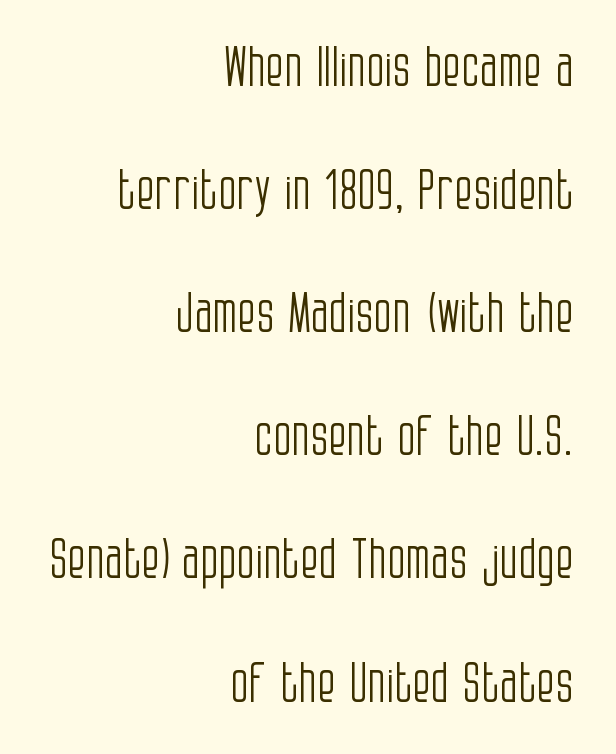
Q: Is the text bold? A: No.
Q: Is the text italic (slanted)? A: No, it is upright.
Q: Is the typeface a serif or a sans-serif typeface? A: Sans-serif.
Q: Is the text underlined? A: No.
Q: How is the paragraph aligned? A: Right-aligned.
Q: Is the spacing between letters normal or unusually wide? A: Normal.
Q: Is the spacing between lines tight, normal or loose? A: Loose.
Q: Width (condensed, normal, or wide)? A: Condensed.
Q: Stroke contrast? A: Low.
Q: x-height? A: Large.
Q: Monospaced? A: No.
